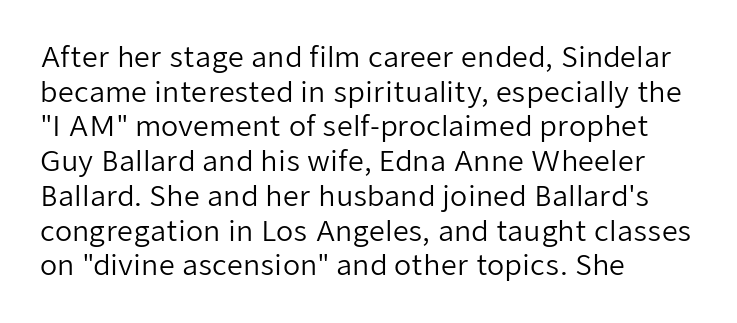
The image shows 28 px regular-weight sans-serif type, upright; set left-aligned, line spacing 1.24x, normal letter spacing, not underlined; low stroke contrast and a medium x-height.
